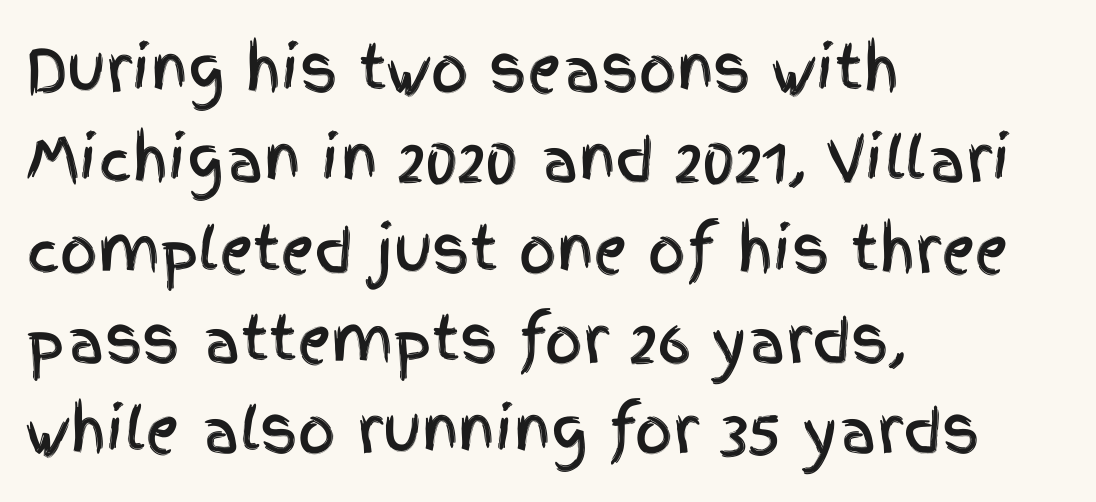
{"serif": "no", "italic": "no", "width": "condensed", "x_height": "large", "monospaced": "no", "underline": "no", "align": "left", "line_spacing": "normal", "line_spacing_ratio": 1.53, "letter_spacing": "normal", "letter_spacing_em": 0.0, "glyph_px": 59}
